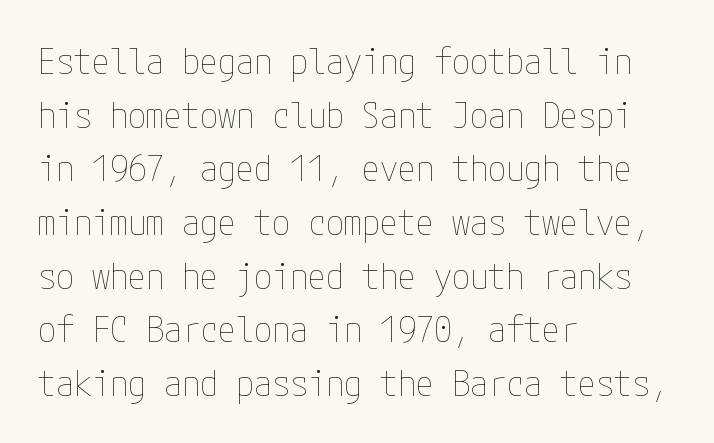
The image shows 36 px thin, condensed type, upright; set left-aligned, normal line spacing (1.49x), normal letter spacing, not underlined; low stroke contrast and a medium x-height.
